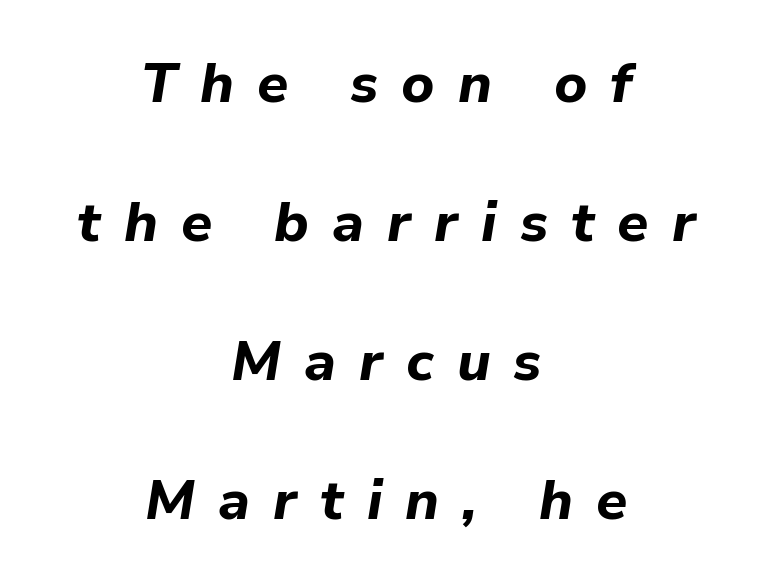
Proportional: the letters do not fall into vertical columns. A typesetter would mark this as italic. Chunky letters — that's bold for sure. Loosely led — the rows are spread out. Display-style spreading of the glyphs; the letterfit is very open. Glance below the letters and you will spot only blank space.
